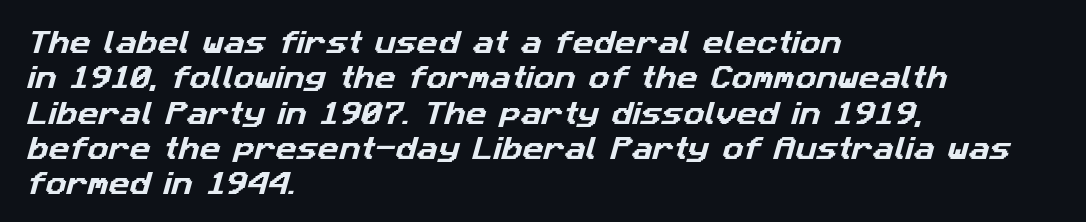
The image shows 26 px text type; set left-aligned, normal line spacing (1.36x), normal letter spacing, not underlined.
